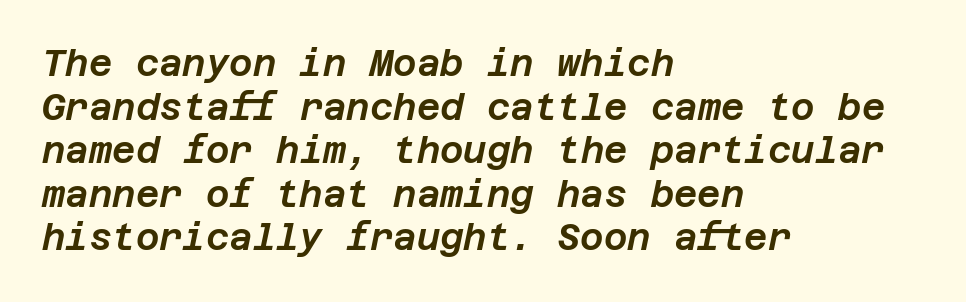
A typesetter would mark this as italic. Each word holds together tightly as a unit, with standard inter-letter gaps. These lines are set flush left with a ragged right edge. Glance below the letters and you will spot only blank space.
